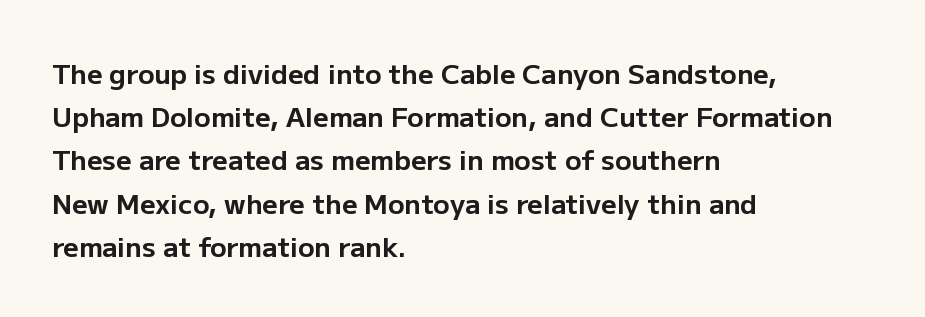
Layout note: lines flush left. Decoration check: the copy has no underline. Each new line begins a customary step beneath the previous one. The characters look thick and weighty, a clear bold. Do the letters lean? They stand straight.
